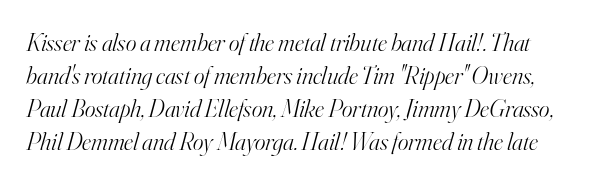
Q: Is the text bold? A: No.
Q: Is the text italic (slanted)? A: Yes, it leans right by about 16 degrees.
Q: Is the text underlined? A: No.
Q: Is the spacing between letters normal or unusually wide? A: Normal.
Q: Is the spacing between lines tight, normal or loose? A: Normal.
